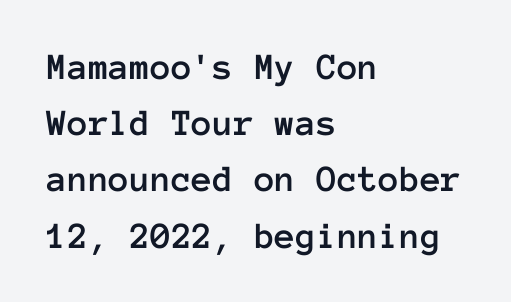
{"italic": "no", "width": "normal", "stroke_contrast": "low", "x_height": "medium", "monospaced": "yes", "underline": "no", "align": "left", "line_spacing": "normal", "line_spacing_ratio": 1.48, "letter_spacing": "normal", "letter_spacing_em": 0.0, "glyph_px": 38}
